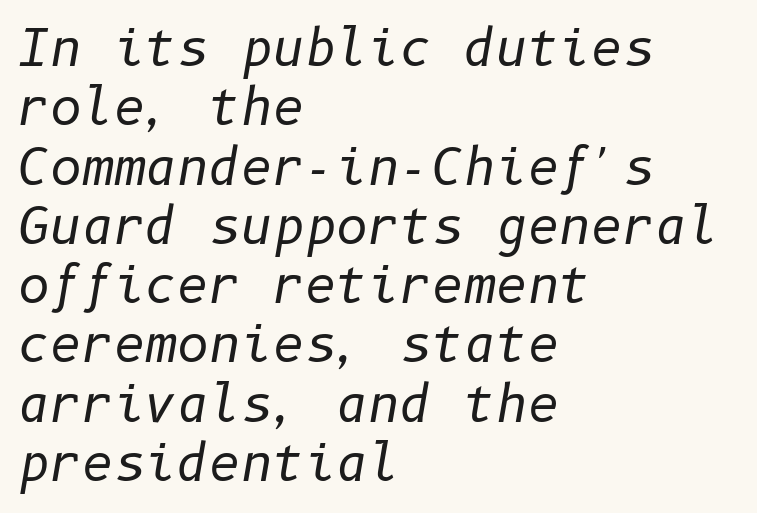
{"italic": "yes", "lean": "right", "slant_degrees": 10, "bold": "no", "weight": "regular", "width": "normal", "stroke_contrast": "low", "x_height": "medium", "underline": "no", "align": "left", "line_spacing_ratio": 1.21, "letter_spacing": "normal", "letter_spacing_em": 0.0, "glyph_px": 49}
